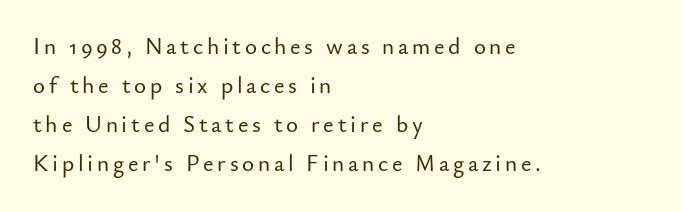
The image shows 23 px text type, upright; set left-aligned, normal line spacing (1.7x), not underlined.
